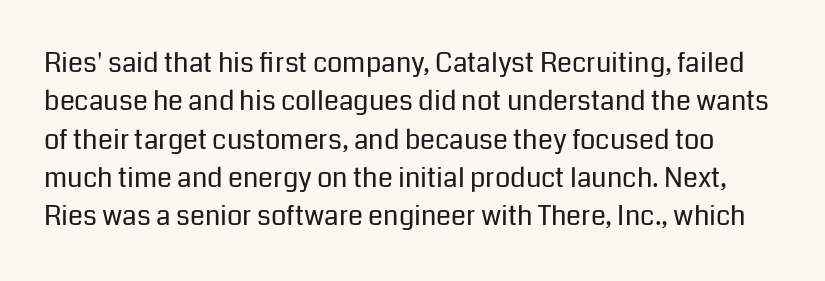
The image shows 27 px text type, upright; set normal line spacing (1.42x), normal letter spacing, not underlined.
